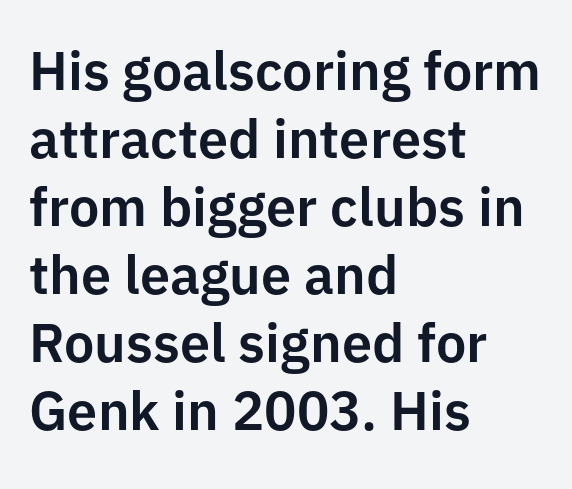
{"serif": "no", "italic": "no", "width": "normal", "stroke_contrast": "low", "x_height": "medium", "monospaced": "no", "underline": "no", "align": "left", "line_spacing": "normal", "line_spacing_ratio": 1.26, "letter_spacing": "normal", "letter_spacing_em": 0.0, "glyph_px": 54}
